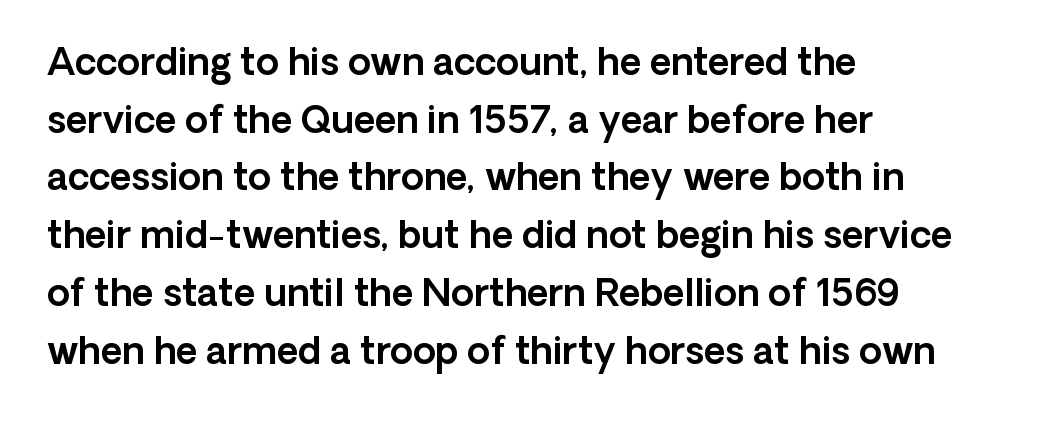
The image shows 37 px sans-serif type, upright; set left-aligned, normal line spacing (1.56x), normal letter spacing, not underlined; a medium x-height.
